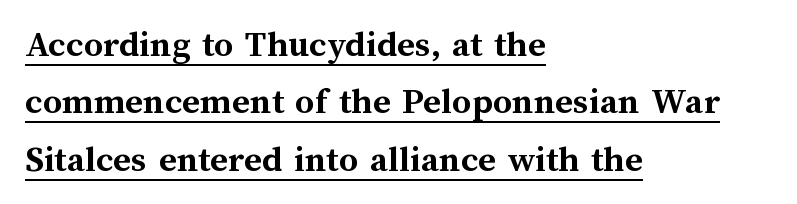
The image shows 38 px semibold type, upright; set left-aligned, normal line spacing (1.51x), normal letter spacing, underlined; medium stroke contrast and a medium x-height.
